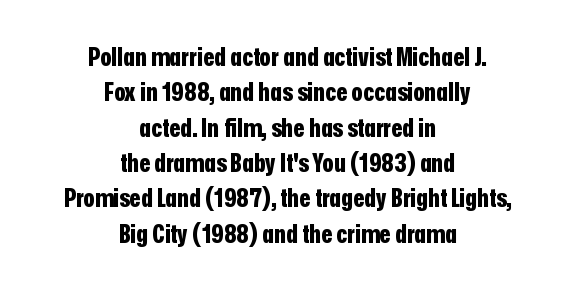
Q: Is the text bold? A: Yes.
Q: Is the text italic (slanted)? A: No, it is upright.
Q: Is the text underlined? A: No.
Q: How is the paragraph aligned? A: Centered.
Q: Is the spacing between letters normal or unusually wide? A: Normal.
Q: Is the spacing between lines tight, normal or loose? A: Normal.
